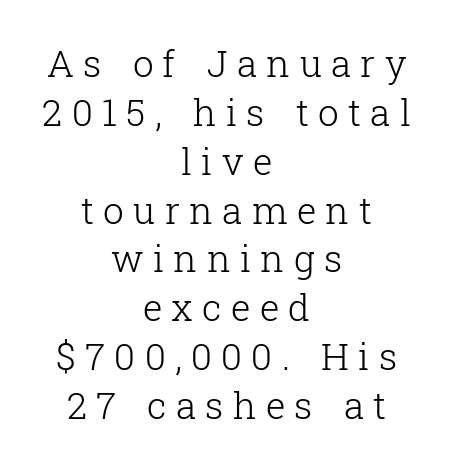
{"serif": "yes", "italic": "no", "bold": "no", "weight": "light", "width": "normal", "stroke_contrast": "low", "x_height": "medium", "monospaced": "no", "underline": "no", "align": "center", "line_spacing": "normal", "line_spacing_ratio": 1.32, "letter_spacing": "wide", "letter_spacing_em": 0.25, "glyph_px": 37}
